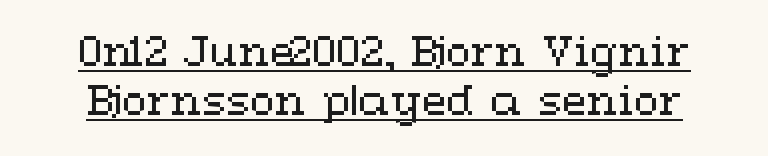
Q: Is the text bold? A: No.
Q: Is the text italic (slanted)? A: No, it is upright.
Q: Is the text underlined? A: Yes.
Q: Is the spacing between letters normal or unusually wide? A: Normal.
Q: Width (condensed, normal, or wide)? A: Wide.
Q: Stroke contrast? A: Medium.
Q: x-height? A: Medium.
Q: Monospaced? A: No.
